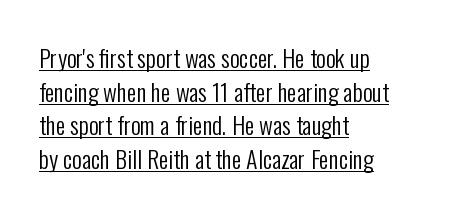
The type is set solid horizontally, with unmodified tracking. All the whitespace from short lines collects on the right. What's the leading like? Ordinary, nothing unusual. Each line of the rendering has a horizontal stroke beneath the glyphs. Is the stroke heavy? The answer is a plain regular-or-lighter. Italic: no, the glyphs are upright roman.
